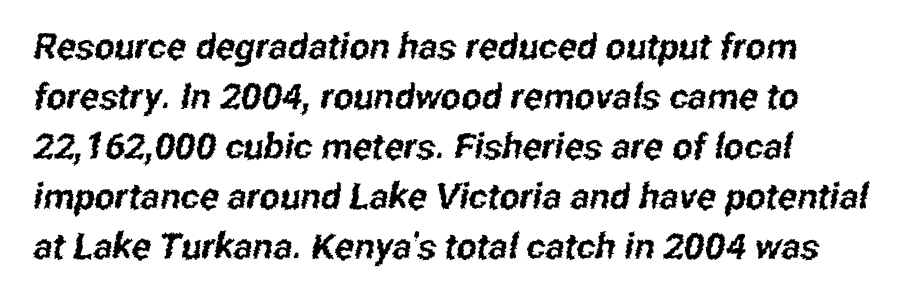
{"serif": "no", "width": "condensed", "stroke_contrast": "low", "x_height": "medium", "monospaced": "no", "underline": "no", "align": "left", "line_spacing": "normal", "line_spacing_ratio": 1.39, "letter_spacing": "normal", "letter_spacing_em": 0.0, "glyph_px": 36}
